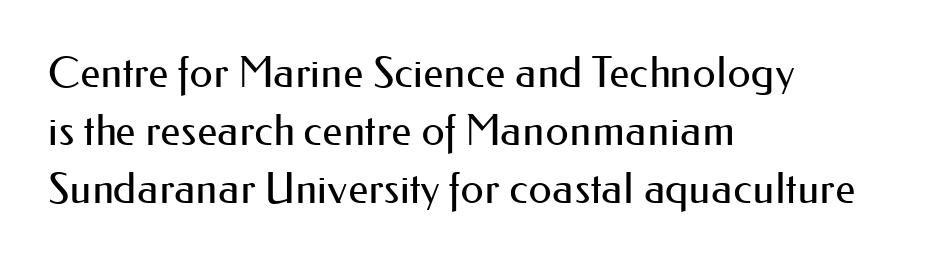
Q: Is the text bold? A: No.
Q: Is the text italic (slanted)? A: No, it is upright.
Q: Is the typeface a serif or a sans-serif typeface? A: Sans-serif.
Q: Is the text underlined? A: No.
Q: How is the paragraph aligned? A: Left-aligned.
Q: Is the spacing between letters normal or unusually wide? A: Normal.
Q: Is the spacing between lines tight, normal or loose? A: Normal.
Q: Width (condensed, normal, or wide)? A: Normal.
Q: Stroke contrast? A: Medium.
Q: x-height? A: Small.
Q: Monospaced? A: No.
